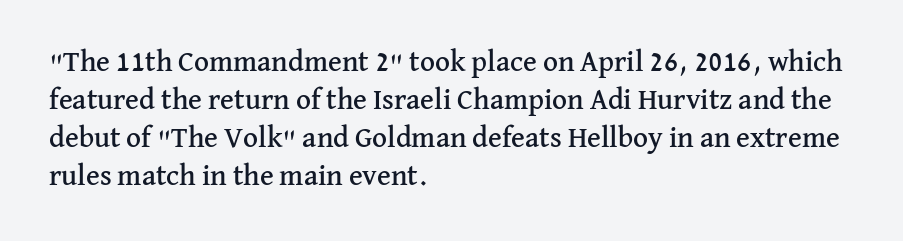
Descenders hang freely into open space. The face used here is proportionally spaced, like ordinary book or web type. Vertical spacing — default. Does the copy run flush right? No — it runs flush left. Do the letters lean? They stand straight.
